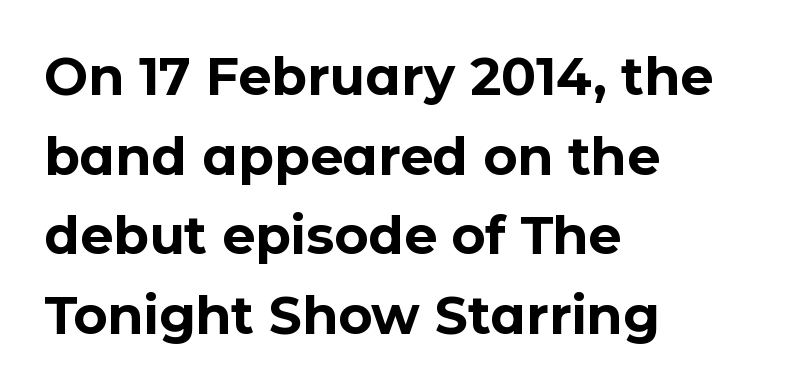
The image shows 52 px bold sans-serif type, upright; set left-aligned, normal line spacing (1.53x), normal letter spacing, not underlined; low stroke contrast and a medium x-height.
